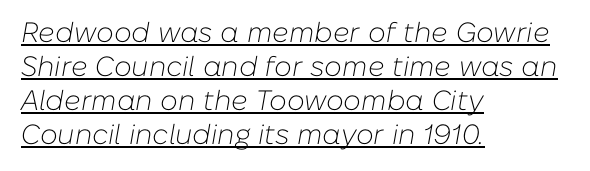
{"italic": "yes", "lean": "right", "slant_degrees": 10, "bold": "no", "weight": "light", "width": "normal", "stroke_contrast": "low", "x_height": "medium", "monospaced": "no", "underline": "yes", "align": "left", "line_spacing_ratio": 1.21, "letter_spacing": "normal", "letter_spacing_em": 0.0, "glyph_px": 28}
